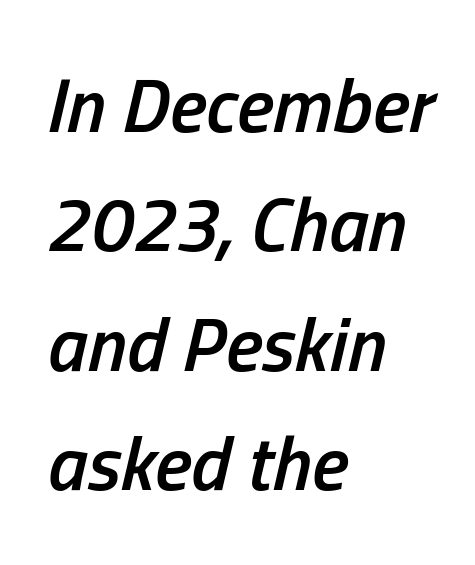
Q: Is the text bold? A: Semi-bold.
Q: Is the text italic (slanted)? A: Yes, it leans right by about 13 degrees.
Q: Is the text underlined? A: No.
Q: How is the paragraph aligned? A: Left-aligned.
Q: Is the spacing between letters normal or unusually wide? A: Normal.
Q: Is the spacing between lines tight, normal or loose? A: Normal.
Q: Width (condensed, normal, or wide)? A: Condensed.
Q: Stroke contrast? A: Low.
Q: x-height? A: Medium.
Q: Monospaced? A: No.
